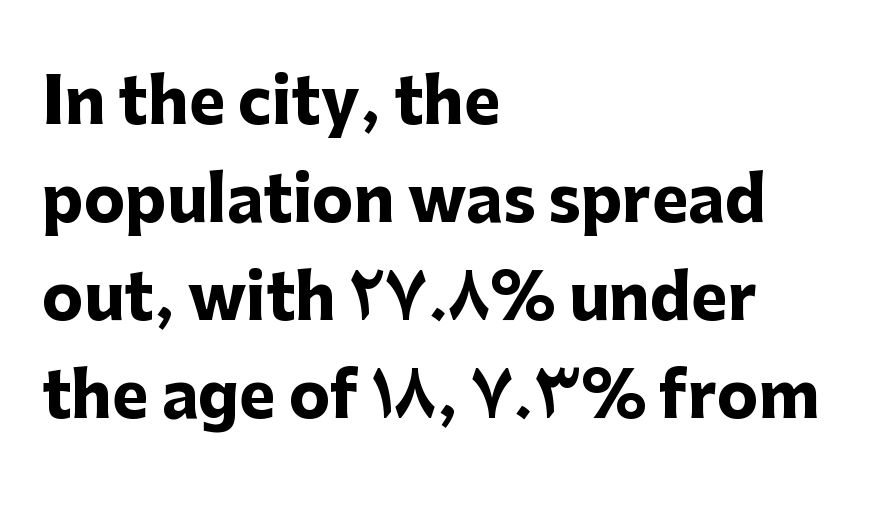
Students, observe: this is what conventionally led text looks like. Heavy-handed strokes throughout: this text is bold. Rendered with straight, roman letterforms. A typesetter would call this proportional, since set widths differ per character. The typeface chosen for these lines omits serifs. Look at the tracking — it's just the regular setting, nothing added.
